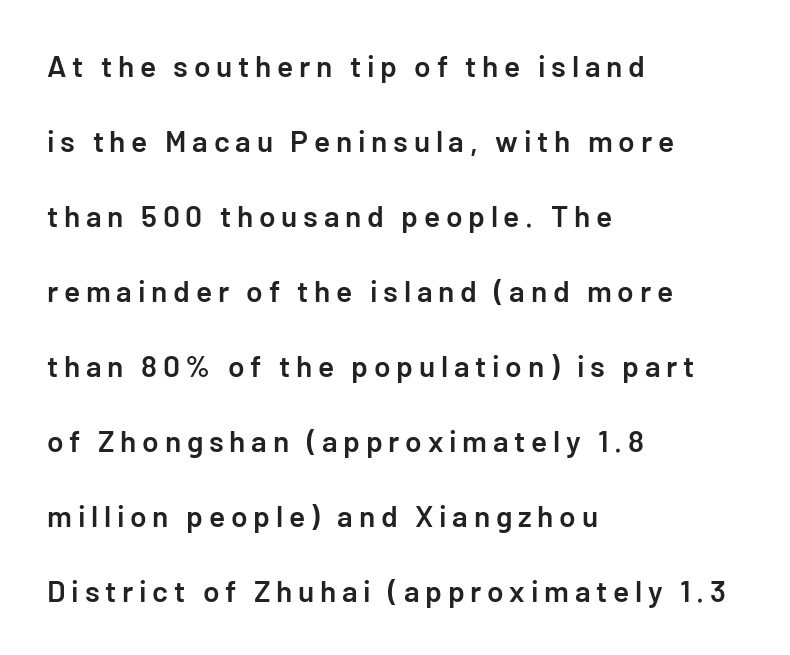
{"serif": "no", "italic": "no", "bold": "semi", "weight": "semibold", "width": "normal", "stroke_contrast": "low", "x_height": "medium", "underline": "no", "align": "left", "line_spacing": "loose", "line_spacing_ratio": 2.5, "glyph_px": 30}
